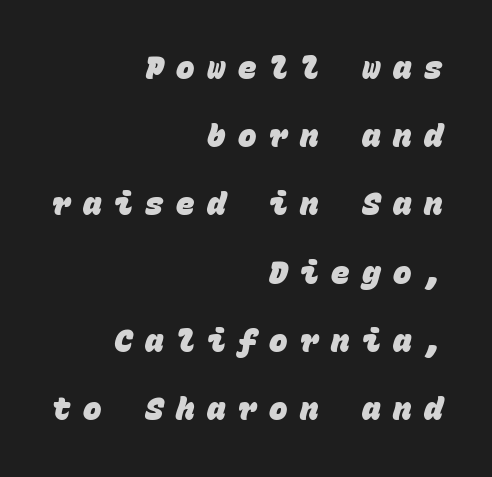
The image shows 31 px heavy sans-serif type, monospaced; set right-aligned, loose line spacing (2.2x), unusually wide letter spacing (+0.4 em), not underlined; low stroke contrast and a large x-height.
